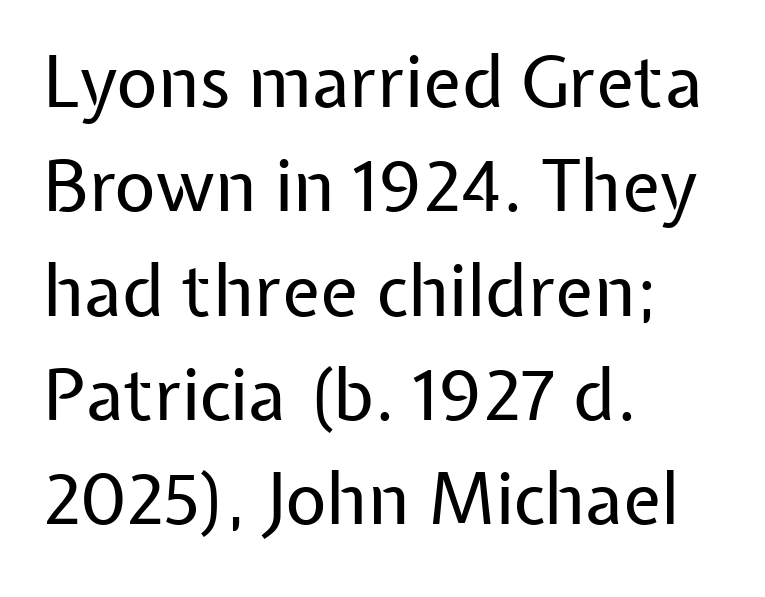
Q: Is the text bold? A: No.
Q: Is the text italic (slanted)? A: No, it is upright.
Q: Is the typeface a serif or a sans-serif typeface? A: Sans-serif.
Q: Is the text underlined? A: No.
Q: How is the paragraph aligned? A: Left-aligned.
Q: Is the spacing between letters normal or unusually wide? A: Normal.
Q: Is the spacing between lines tight, normal or loose? A: Normal.
Q: Width (condensed, normal, or wide)? A: Normal.
Q: Stroke contrast? A: Low.
Q: x-height? A: Medium.
Q: Monospaced? A: No.
